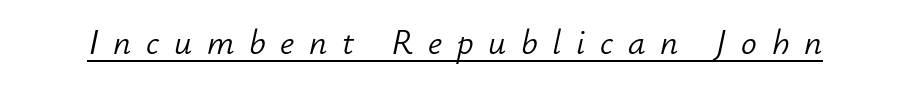
{"italic": "yes", "lean": "right", "slant_degrees": 12, "bold": "no", "weight": "light", "width": "normal", "stroke_contrast": "low", "x_height": "small", "monospaced": "no", "underline": "yes", "letter_spacing": "wide", "letter_spacing_em": 0.42, "glyph_px": 35}
